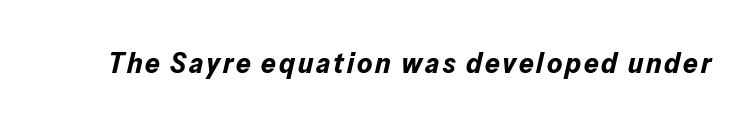
The image shows 29 px bold type, italic (leaning right); set not underlined; low stroke contrast and a medium x-height.
